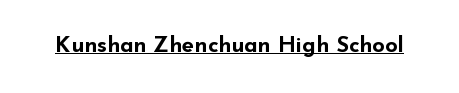
{"italic": "no", "bold": "yes", "underline": "yes", "letter_spacing": "normal", "letter_spacing_em": 0.0, "glyph_px": 22}
